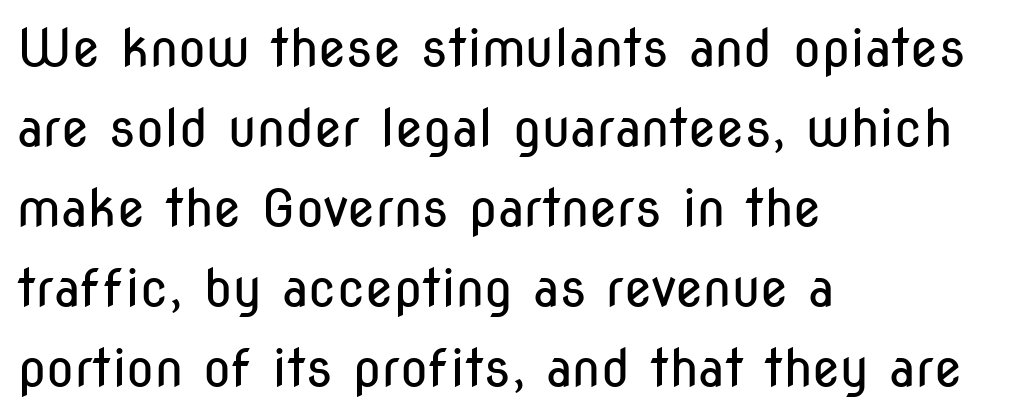
Q: Is the text bold? A: No.
Q: Is the text italic (slanted)? A: No, it is upright.
Q: Is the typeface a serif or a sans-serif typeface? A: Sans-serif.
Q: Is the text underlined? A: No.
Q: How is the paragraph aligned? A: Left-aligned.
Q: Is the spacing between letters normal or unusually wide? A: Normal.
Q: Is the spacing between lines tight, normal or loose? A: Normal.
Q: Width (condensed, normal, or wide)? A: Condensed.
Q: Stroke contrast? A: Low.
Q: x-height? A: Medium.
Q: Monospaced? A: No.
